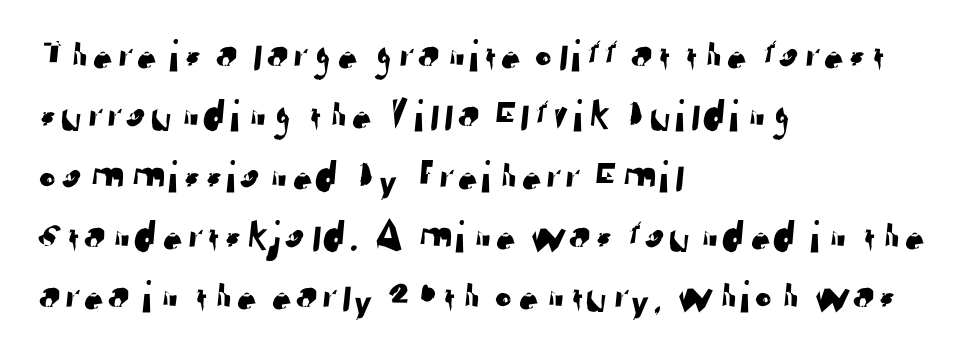
The image shows 46 px sans-serif type; set left-aligned, normal line spacing (1.31x), normal letter spacing, not underlined; low stroke contrast and a medium x-height.
